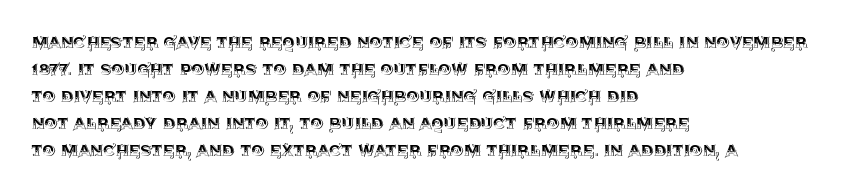
The image shows 20 px text type, upright; set left-aligned, normal line spacing (1.35x), normal letter spacing, not underlined.
